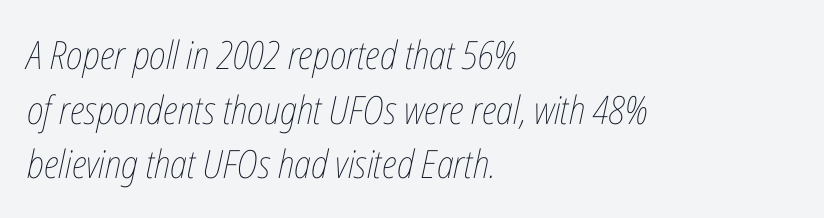
Q: Is the text bold? A: No.
Q: Is the text italic (slanted)? A: Yes, it leans right by about 12 degrees.
Q: Is the text underlined? A: No.
Q: How is the paragraph aligned? A: Left-aligned.
Q: Is the spacing between letters normal or unusually wide? A: Normal.
Q: Is the spacing between lines tight, normal or loose? A: Normal.
Q: Width (condensed, normal, or wide)? A: Condensed.
Q: Stroke contrast? A: Low.
Q: x-height? A: Medium.
Q: Monospaced? A: No.
